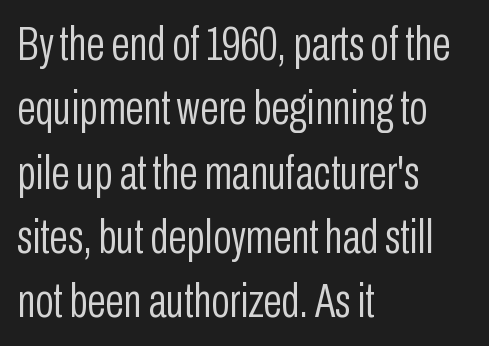
The image shows 48 px light, condensed sans-serif type, upright; set left-aligned, normal line spacing (1.34x), normal letter spacing, not underlined; low stroke contrast and a medium x-height.
